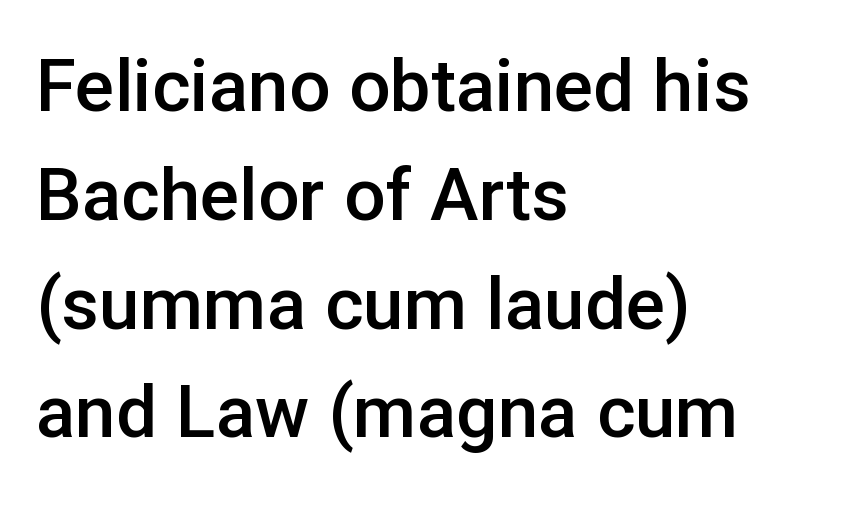
The image shows 73 px semibold sans-serif type, upright; set left-aligned, normal line spacing (1.49x), normal letter spacing, not underlined; low stroke contrast and a medium x-height.
